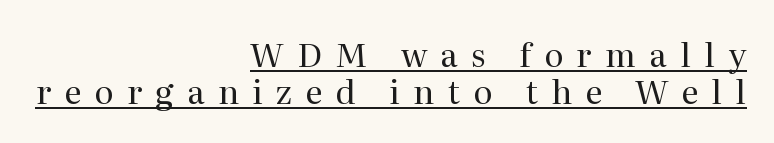
Q: Is the text bold? A: No.
Q: Is the text italic (slanted)? A: No, it is upright.
Q: Is the typeface a serif or a sans-serif typeface? A: Serif.
Q: Is the text underlined? A: Yes.
Q: How is the paragraph aligned? A: Right-aligned.
Q: Is the spacing between letters normal or unusually wide? A: Unusually wide.
Q: Is the spacing between lines tight, normal or loose? A: Tight.
Q: Width (condensed, normal, or wide)? A: Normal.
Q: Stroke contrast? A: Medium.
Q: x-height? A: Medium.
Q: Monospaced? A: No.
